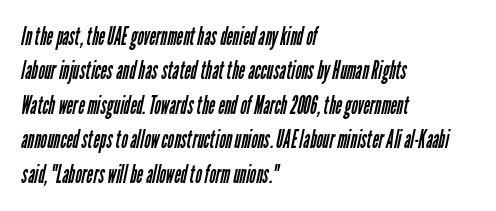
The paragraph shown leans on its left margin. The baseline area is clear. Stroke thickness stays within the range of a standard reading face or lighter. Summary of vertical rhythm: regular, with standard interline spacing. The horizontal fit of the characters is conventional and even.
